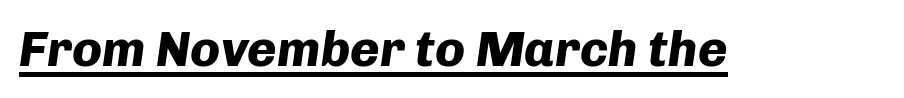
{"italic": "yes", "lean": "right", "slant_degrees": 8, "bold": "yes", "weight": "heavy", "width": "normal", "stroke_contrast": "low", "x_height": "medium", "monospaced": "no", "underline": "yes", "letter_spacing": "normal", "letter_spacing_em": 0.0, "glyph_px": 50}
